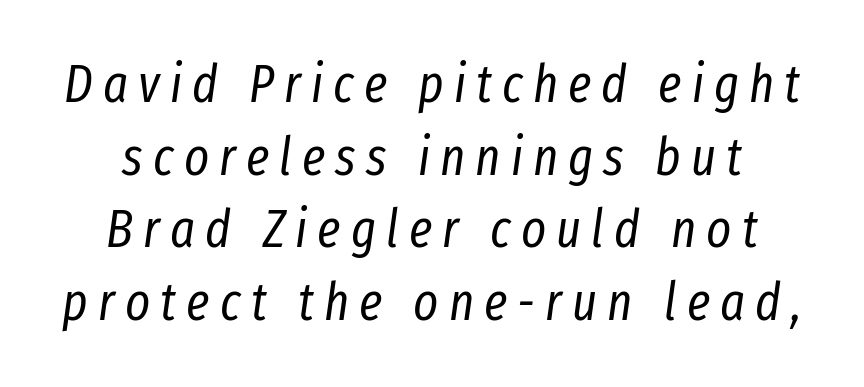
The image shows 53 px regular-weight, condensed type, italic (leaning right); set normal line spacing (1.37x), not underlined; low stroke contrast and a medium x-height.
